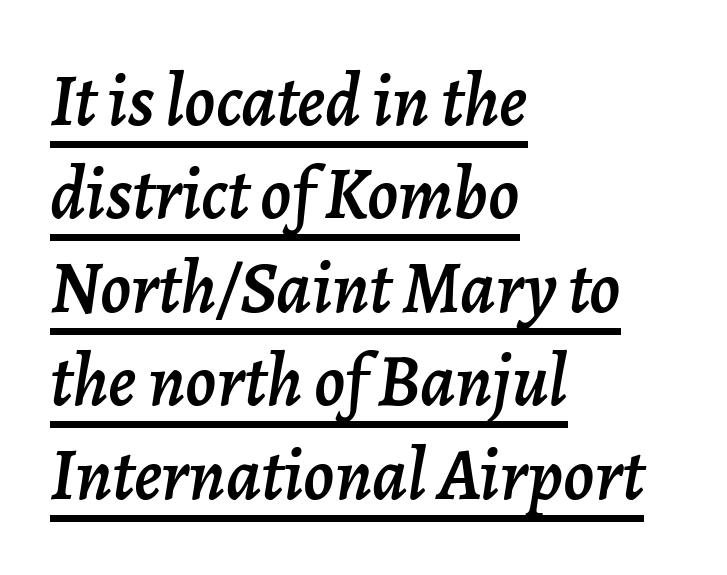
Varying glyph widths throughout — classic text-font behaviour. Typeset ragged right — the left edge is the straight one. There is no visible air inserted between adjacent glyphs. The whole block is typeset with a tilt. Leading matches the norm, producing a regular column.
